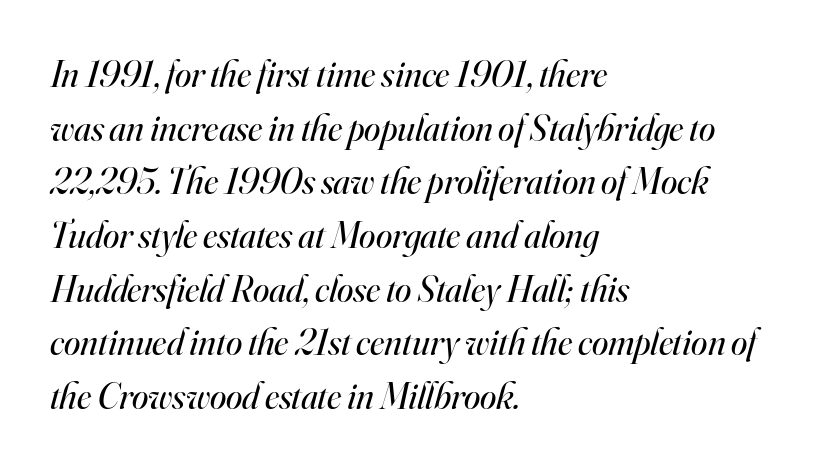
The image shows 37 px regular-weight serif type, italic (leaning right); set left-aligned, normal line spacing (1.45x), normal letter spacing, not underlined; high stroke contrast and a small x-height.
